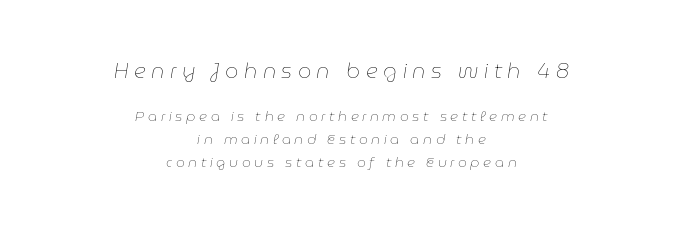
The image shows 21 px text type, italic (leaning right); set centered, normal line spacing (1.64x), unusually wide letter spacing (+0.26 em), not underlined; the first (top) block is 1.5x larger.
